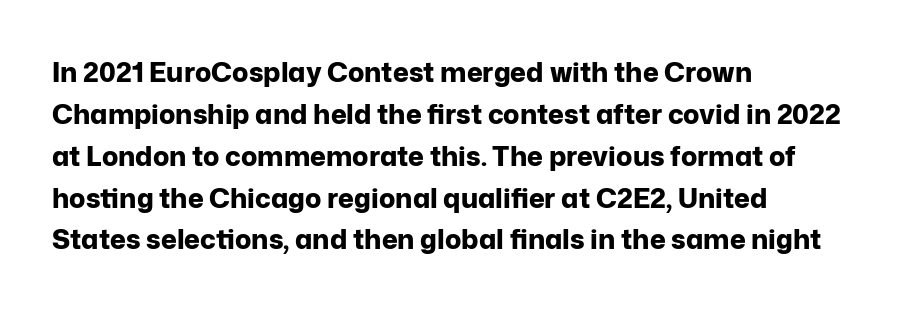
Q: Is the text bold? A: Yes.
Q: Is the text italic (slanted)? A: No, it is upright.
Q: Is the text underlined? A: No.
Q: How is the paragraph aligned? A: Left-aligned.
Q: Is the spacing between letters normal or unusually wide? A: Normal.
Q: Is the spacing between lines tight, normal or loose? A: Normal.
